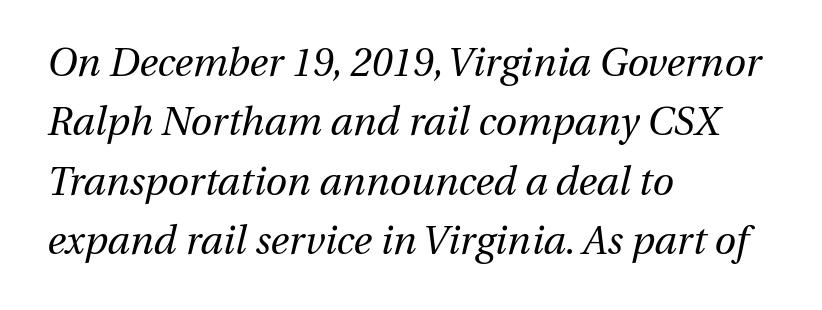
The image shows 39 px regular-weight type, italic (leaning right); set left-aligned, normal line spacing (1.52x), normal letter spacing, not underlined; medium stroke contrast and a medium x-height.
